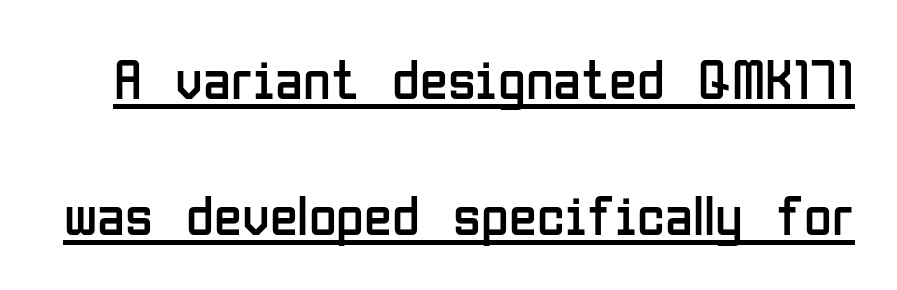
Q: Is the text bold? A: No.
Q: Is the text italic (slanted)? A: No, it is upright.
Q: Is the typeface a serif or a sans-serif typeface? A: Sans-serif.
Q: Is the text underlined? A: Yes.
Q: Is the spacing between letters normal or unusually wide? A: Normal.
Q: Is the spacing between lines tight, normal or loose? A: Loose.
Q: Width (condensed, normal, or wide)? A: Condensed.
Q: Stroke contrast? A: Low.
Q: x-height? A: Medium.
Q: Monospaced? A: No.
